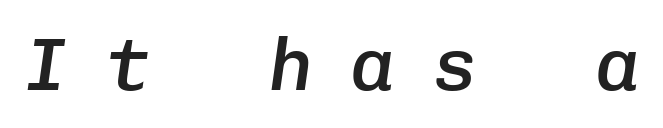
{"italic": "yes", "lean": "right", "slant_degrees": 8, "bold": "semi", "weight": "semibold", "width": "normal", "stroke_contrast": "low", "x_height": "medium", "monospaced": "yes", "underline": "no", "letter_spacing": "wide", "letter_spacing_em": 0.49, "glyph_px": 75}
